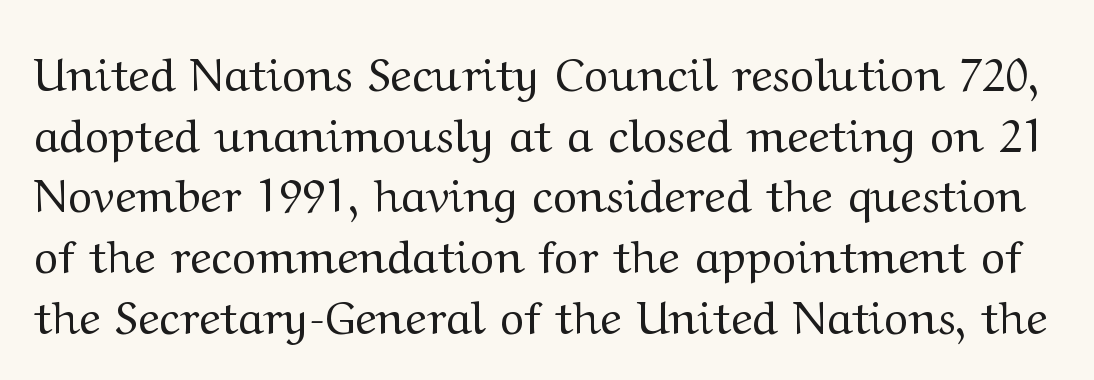
Nobody touched the tracking dial on this one. Any mark beneath the type? The region is blank. Baseline-to-baseline distance is the conventional proportion of letter height. These lines are rendered in a variable-pitch font.
